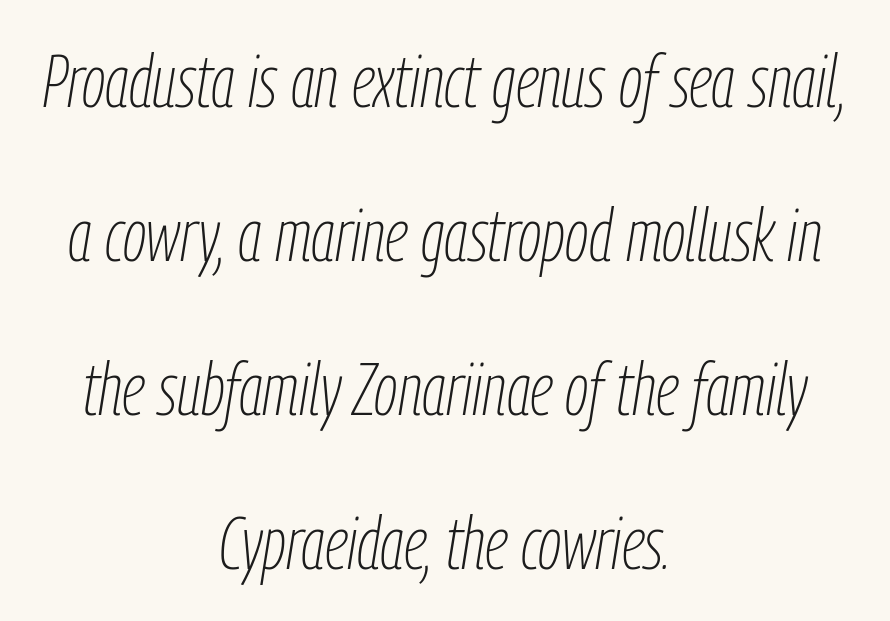
{"italic": "yes", "lean": "right", "slant_degrees": 9, "bold": "no", "weight": "thin", "width": "condensed", "stroke_contrast": "low", "x_height": "medium", "monospaced": "no", "underline": "no", "align": "center", "line_spacing": "loose", "line_spacing_ratio": 2.08, "letter_spacing": "normal", "letter_spacing_em": 0.0, "glyph_px": 74}
